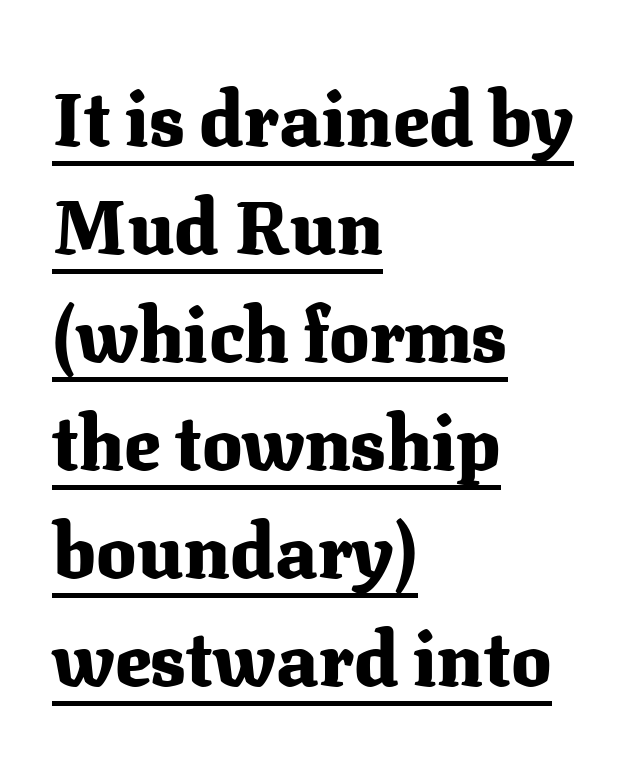
The image shows 75 px heavy serif type, upright; set left-aligned, normal line spacing (1.44x), normal letter spacing, underlined; medium stroke contrast and a medium x-height.
